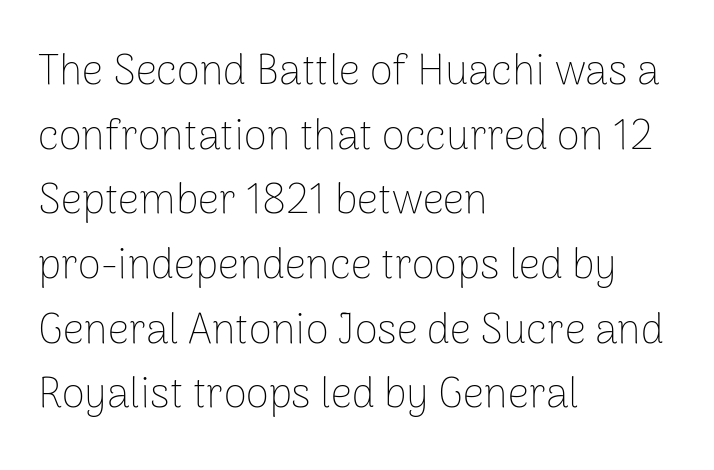
Q: Is the text bold? A: No.
Q: Is the text italic (slanted)? A: No, it is upright.
Q: Is the typeface a serif or a sans-serif typeface? A: Sans-serif.
Q: Is the text underlined? A: No.
Q: How is the paragraph aligned? A: Left-aligned.
Q: Is the spacing between letters normal or unusually wide? A: Normal.
Q: Is the spacing between lines tight, normal or loose? A: Normal.
Q: Width (condensed, normal, or wide)? A: Normal.
Q: Stroke contrast? A: Low.
Q: x-height? A: Medium.
Q: Monospaced? A: No.
